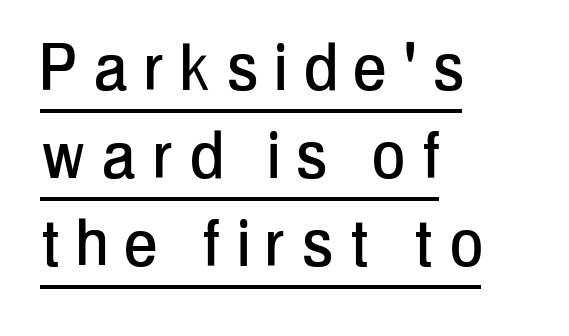
Looks like regular typesetting: each glyph gets only the width it needs. This block would grow much taller if given ordinary leading; it's compressed now. Loose tracking; the words dissolve into strings of separated letters. Italic? Not at all — the glyphs are vertical.
